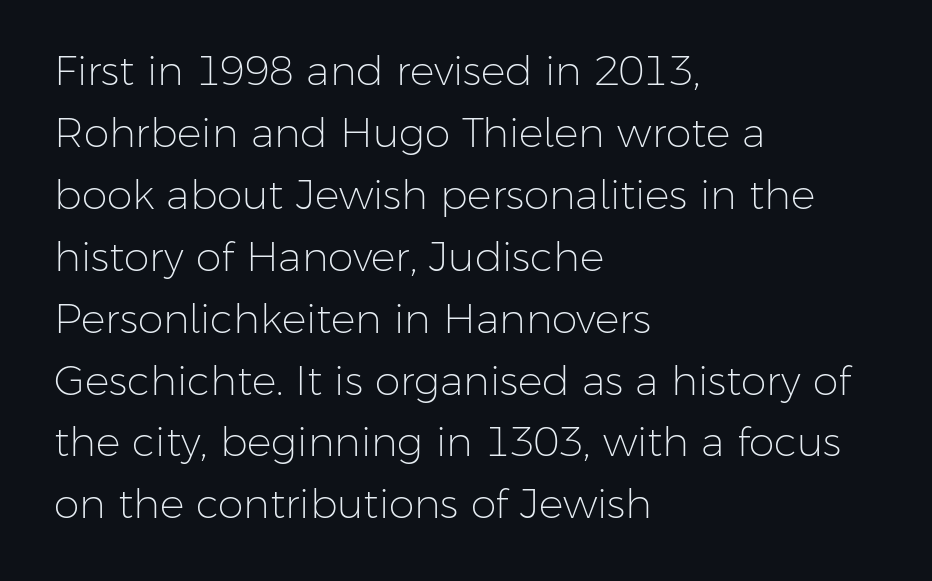
{"serif": "no", "italic": "no", "bold": "no", "weight": "light", "width": "normal", "stroke_contrast": "low", "x_height": "medium", "monospaced": "no", "underline": "no", "align": "left", "line_spacing": "normal", "line_spacing_ratio": 1.51, "letter_spacing": "normal", "letter_spacing_em": 0.0, "glyph_px": 41}
